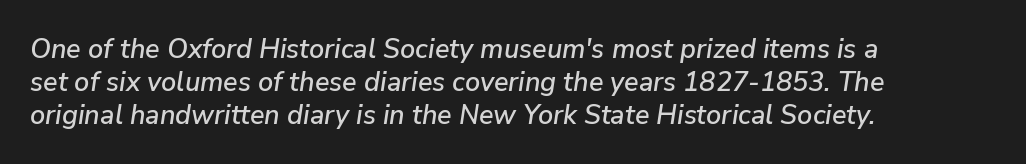
{"italic": "yes", "lean": "right", "slant_degrees": 9, "underline": "no", "align": "left", "line_spacing_ratio": 1.22, "letter_spacing": "normal", "letter_spacing_em": 0.0, "glyph_px": 27}
